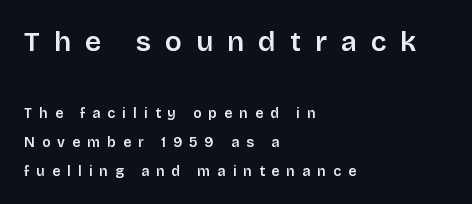
The image shows 28 px semibold sans-serif type, upright; set left-aligned, loose line spacing (2.06x), unusually wide letter spacing (+0.5 em), not underlined; the first (top) block is 2.0x larger; low stroke contrast and a large x-height.
